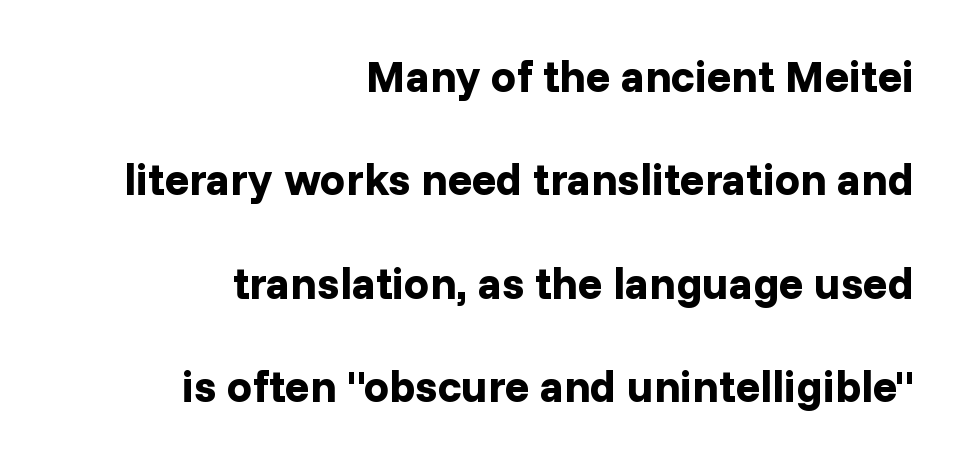
The image shows 45 px bold sans-serif type, upright; set right-aligned, loose line spacing (2.3x), normal letter spacing, not underlined; low stroke contrast and a medium x-height.
